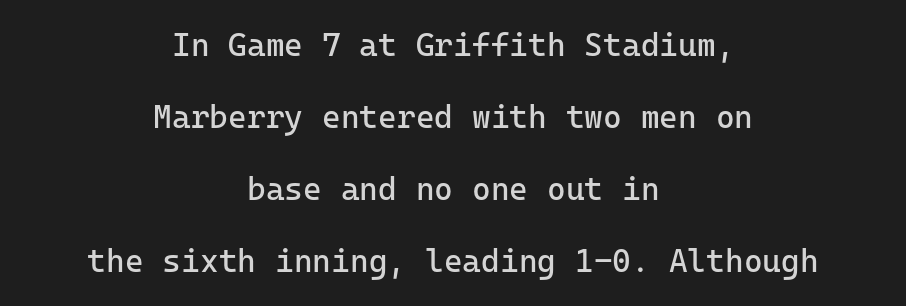
Q: Is the text bold? A: No.
Q: Is the text italic (slanted)? A: No, it is upright.
Q: Is the typeface a serif or a sans-serif typeface? A: Sans-serif.
Q: Is the text underlined? A: No.
Q: How is the paragraph aligned? A: Centered.
Q: Is the spacing between letters normal or unusually wide? A: Normal.
Q: Is the spacing between lines tight, normal or loose? A: Loose.
Q: Width (condensed, normal, or wide)? A: Normal.
Q: Stroke contrast? A: Low.
Q: x-height? A: Medium.
Q: Monospaced? A: Yes.
